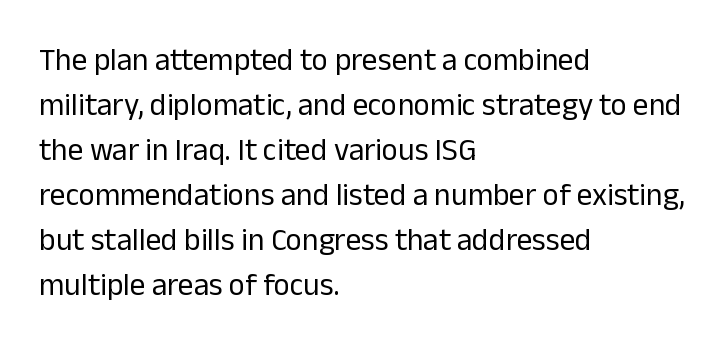
The image shows 31 px regular-weight sans-serif type, upright; set left-aligned, normal line spacing (1.45x), normal letter spacing, not underlined; low stroke contrast and a medium x-height.
